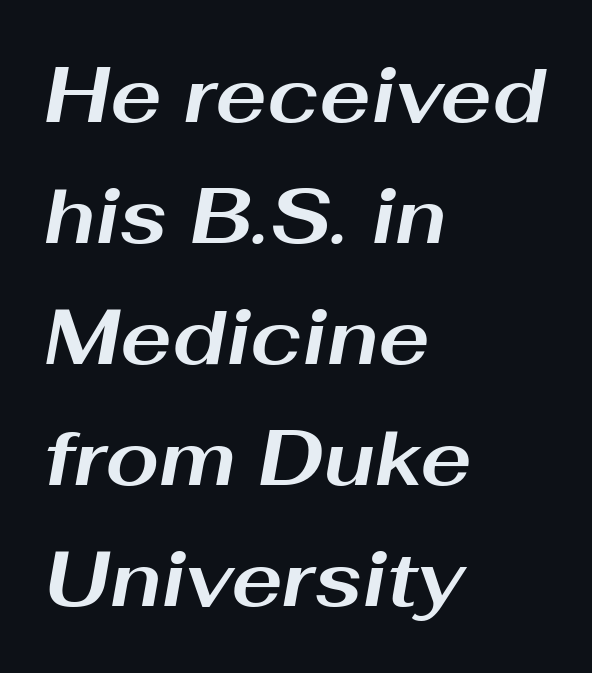
Glance below the letters and you will spot only blank space. Tracking value appears to be zero — textbook default spacing. Whoever set this chose a conventional vertical rhythm. Students, this is bold: see how much ink each stroke carries. The rendering applies a slant to the glyphs. A typesetter would call this proportional, since set widths differ per character.
